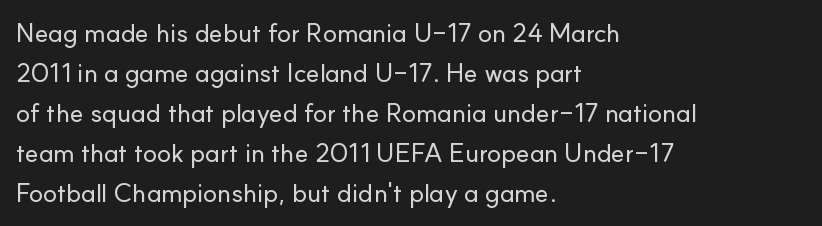
{"italic": "no", "underline": "no", "align": "left", "line_spacing": "normal", "line_spacing_ratio": 1.54, "letter_spacing": "normal", "letter_spacing_em": 0.0, "glyph_px": 26}
